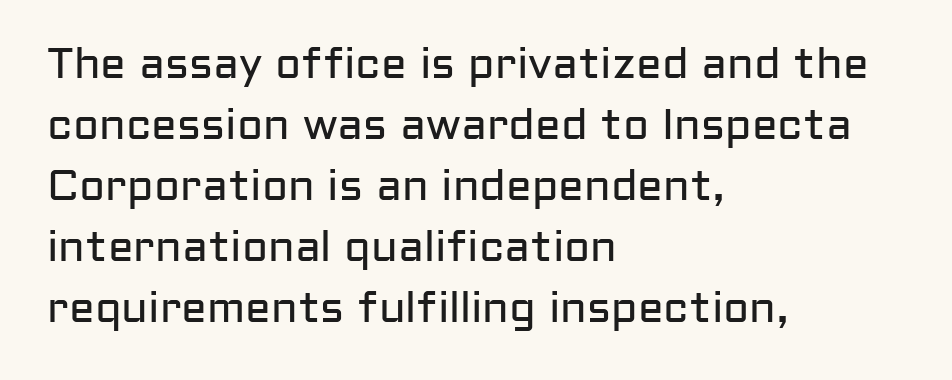
No extra tracking has been applied to these lines. All the whitespace from short lines collects on the right. Lines of text with bare space underneath. Letters have the restrained weight of plain body copy at most.
